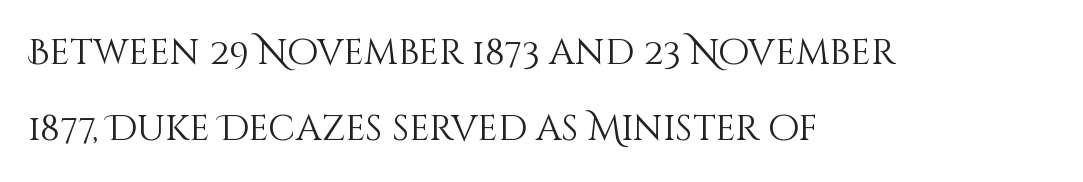
The letters stand upright; this is a roman face. The passage shown is not underscored anywhere. These lines are rendered in a variable-pitch font. Does the leading feel generous? Absolutely, it's lavish. Tracking value appears to be zero — textbook default spacing.
